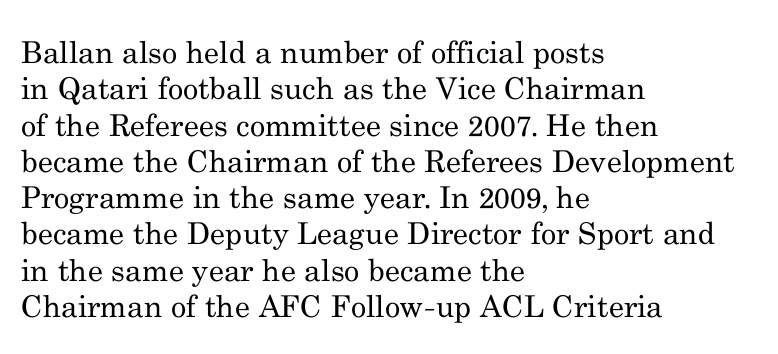
A student would call this left alignment; a typographer would say flush left, rag right. These glyphs show unthickened strokes, regular width or finer. Stroke terminals: seriffed. Spacing verdict: proportional, widths tailored to each character. The letters stand upright; this is a roman face. Quick note: underline off.
